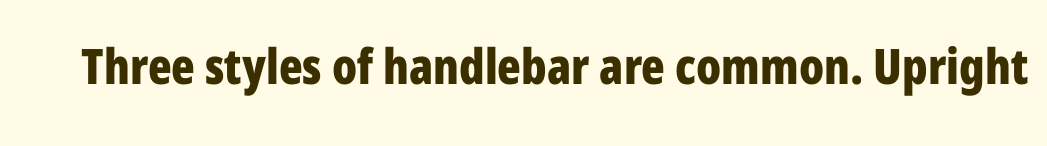
Q: Is the text bold? A: Yes.
Q: Is the text italic (slanted)? A: No, it is upright.
Q: Is the typeface a serif or a sans-serif typeface? A: Sans-serif.
Q: Is the text underlined? A: No.
Q: Is the spacing between letters normal or unusually wide? A: Normal.
Q: Width (condensed, normal, or wide)? A: Condensed.
Q: Stroke contrast? A: Low.
Q: x-height? A: Medium.
Q: Monospaced? A: No.
